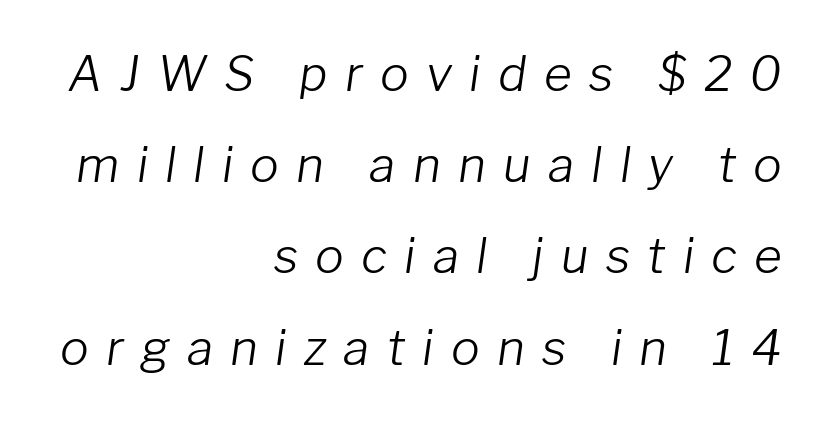
The image shows 48 px light type, italic (leaning right); set right-aligned, loose line spacing (1.9x), unusually wide letter spacing (+0.36 em), not underlined; low stroke contrast and a medium x-height.
